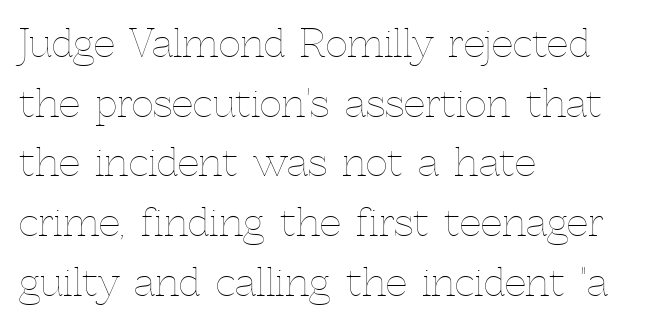
Nope, not italic — everything's standing straight. Horizontal alignment here is leftward, the default for most running prose. Ink coverage per letter is moderate at most. Leading matches the norm, producing a regular column. The gap between lines stays unmarked.
